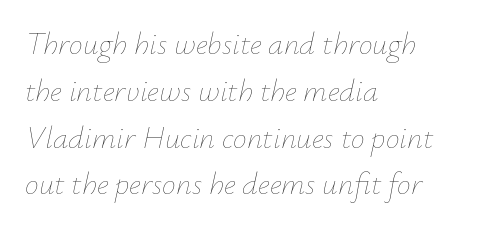
Q: Is the text bold? A: No.
Q: Is the text italic (slanted)? A: Yes, it leans right by about 12 degrees.
Q: Is the text underlined? A: No.
Q: How is the paragraph aligned? A: Left-aligned.
Q: Is the spacing between letters normal or unusually wide? A: Normal.
Q: Is the spacing between lines tight, normal or loose? A: Normal.
Q: Width (condensed, normal, or wide)? A: Normal.
Q: Stroke contrast? A: Low.
Q: x-height? A: Small.
Q: Monospaced? A: No.
